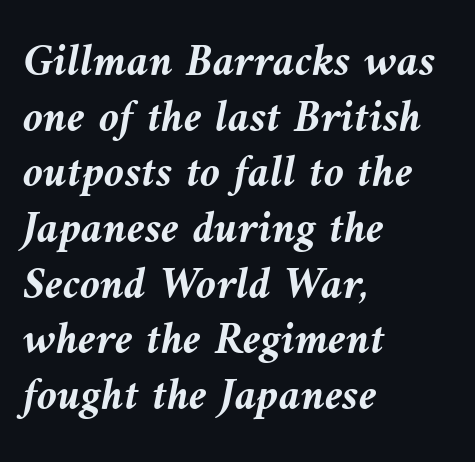
Q: Is the text bold? A: Yes.
Q: Is the text italic (slanted)? A: Yes, it leans left by about 10 degrees.
Q: Is the text underlined? A: No.
Q: How is the paragraph aligned? A: Left-aligned.
Q: Is the spacing between letters normal or unusually wide? A: Normal.
Q: Width (condensed, normal, or wide)? A: Normal.
Q: Stroke contrast? A: Medium.
Q: x-height? A: Medium.
Q: Monospaced? A: No.
